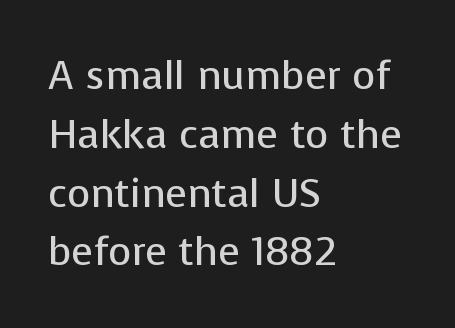
The designer left line spacing at the default. Beneath every word, the page is bare. Stems here are at most as thick as an everyday book face. Spacing verdict: proportional, widths tailored to each character.
